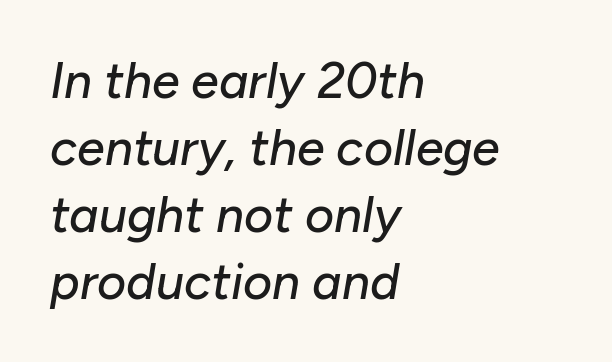
Q: Is the text italic (slanted)? A: Yes, it leans right by about 10 degrees.
Q: Is the text underlined? A: No.
Q: How is the paragraph aligned? A: Left-aligned.
Q: Is the spacing between letters normal or unusually wide? A: Normal.
Q: Is the spacing between lines tight, normal or loose? A: Normal.
Q: Width (condensed, normal, or wide)? A: Normal.
Q: Stroke contrast? A: Low.
Q: x-height? A: Medium.
Q: Monospaced? A: No.
